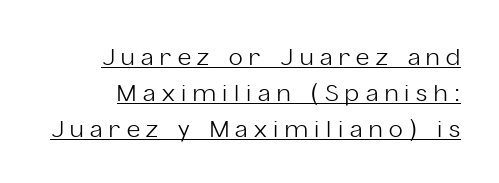
Q: Is the text bold? A: No.
Q: Is the text italic (slanted)? A: No, it is upright.
Q: Is the text underlined? A: Yes.
Q: Is the spacing between letters normal or unusually wide? A: Unusually wide.
Q: Is the spacing between lines tight, normal or loose? A: Normal.
